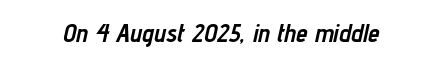
The image shows 26 px bold type, italic (leaning right); set normal letter spacing, not underlined.
